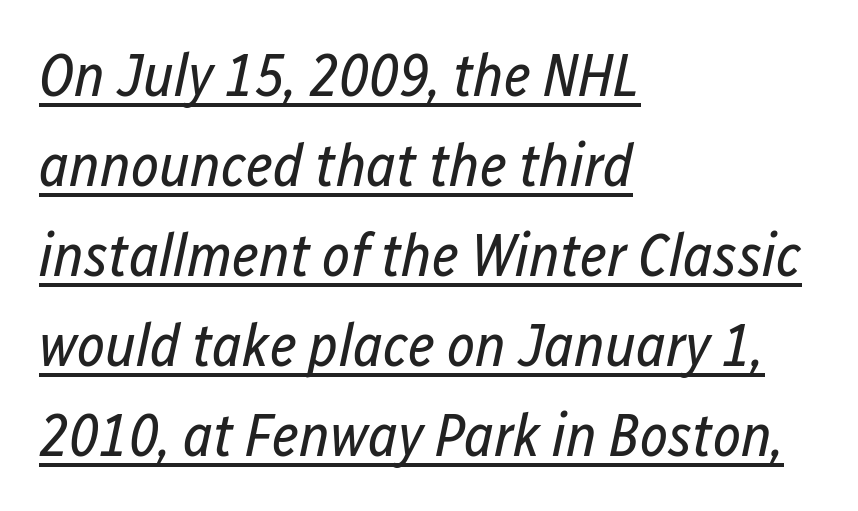
{"italic": "yes", "lean": "right", "slant_degrees": 12, "bold": "no", "weight": "regular", "width": "condensed", "stroke_contrast": "low", "x_height": "medium", "monospaced": "no", "underline": "yes", "align": "left", "line_spacing": "normal", "line_spacing_ratio": 1.5, "letter_spacing": "normal", "letter_spacing_em": 0.0, "glyph_px": 60}
